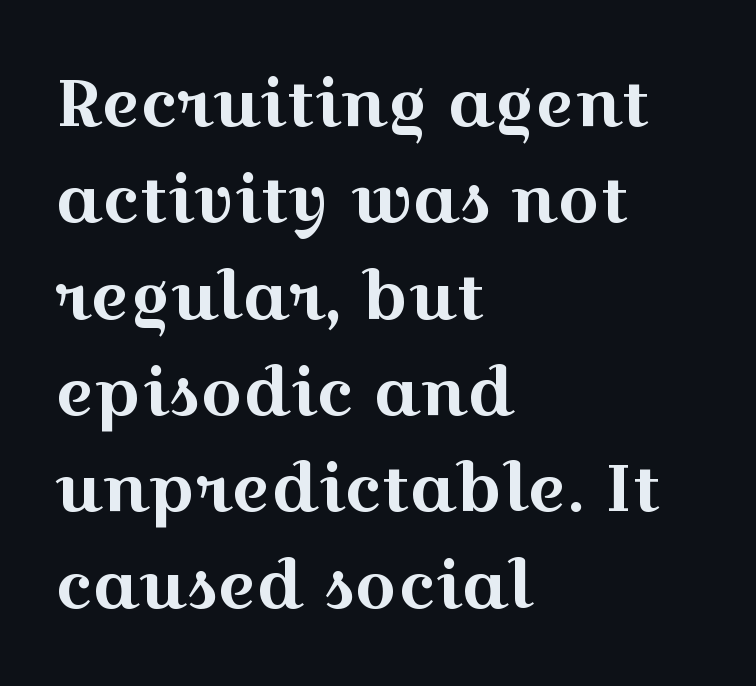
Italic? Not at all — the glyphs are vertical. Observe the ordinary spacing: letters are neighbours, not strangers. Each line starts at the same left margin while the right side varies. Type without underlining. This sample uses a serif face. Honestly, the row spacing looks completely unremarkable.
